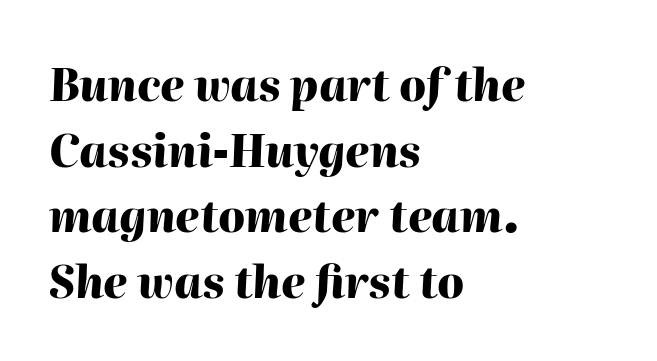
Q: Is the text bold? A: Yes.
Q: Is the text italic (slanted)? A: Yes, it leans right by about 2 degrees.
Q: Is the text underlined? A: No.
Q: How is the paragraph aligned? A: Left-aligned.
Q: Is the spacing between letters normal or unusually wide? A: Normal.
Q: Is the spacing between lines tight, normal or loose? A: Normal.
Q: Width (condensed, normal, or wide)? A: Normal.
Q: Stroke contrast? A: High.
Q: x-height? A: Medium.
Q: Monospaced? A: No.
